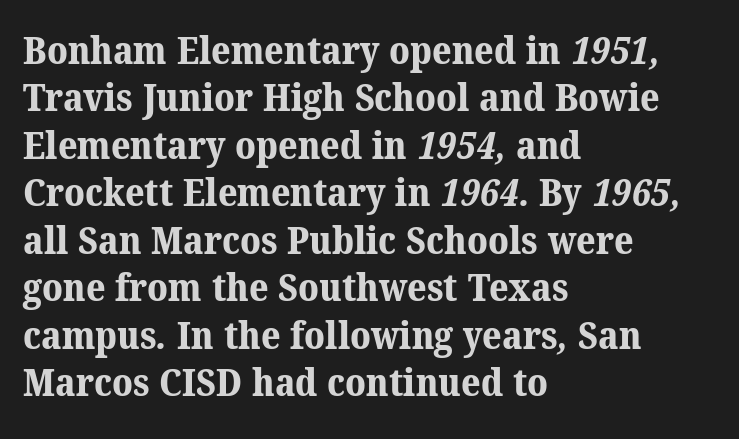
Q: Is the text bold? A: Yes.
Q: Is the typeface a serif or a sans-serif typeface? A: Serif.
Q: Is the text underlined? A: No.
Q: How is the paragraph aligned? A: Left-aligned.
Q: Is the spacing between letters normal or unusually wide? A: Normal.
Q: Is the spacing between lines tight, normal or loose? A: Normal.
Q: Width (condensed, normal, or wide)? A: Normal.
Q: Stroke contrast? A: Medium.
Q: x-height? A: Medium.
Q: Monospaced? A: No.
